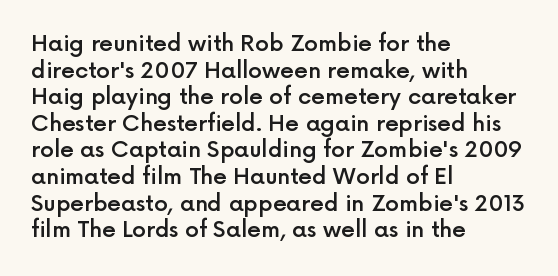
Q: Is the text bold? A: Semi-bold.
Q: Is the text italic (slanted)? A: No, it is upright.
Q: Is the text underlined? A: No.
Q: How is the paragraph aligned? A: Left-aligned.
Q: Is the spacing between letters normal or unusually wide? A: Normal.
